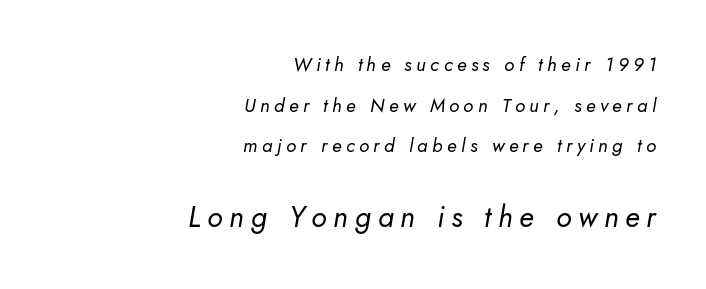
The image shows 29 px regular-weight type, italic (leaning right); set right-aligned, loose line spacing (2.14x), unusually wide letter spacing (+0.23 em), not underlined; the second (bottom) block is 1.53x larger; low stroke contrast and a small x-height.
